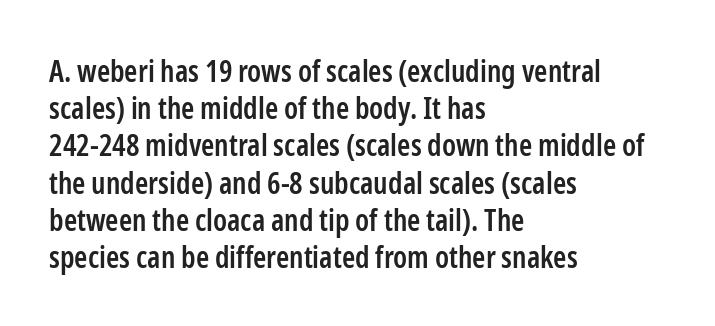
Q: Is the text bold? A: Semi-bold.
Q: Is the text italic (slanted)? A: No, it is upright.
Q: Is the typeface a serif or a sans-serif typeface? A: Sans-serif.
Q: Is the text underlined? A: No.
Q: How is the paragraph aligned? A: Left-aligned.
Q: Is the spacing between letters normal or unusually wide? A: Normal.
Q: Width (condensed, normal, or wide)? A: Condensed.
Q: Stroke contrast? A: Low.
Q: x-height? A: Medium.
Q: Monospaced? A: No.
